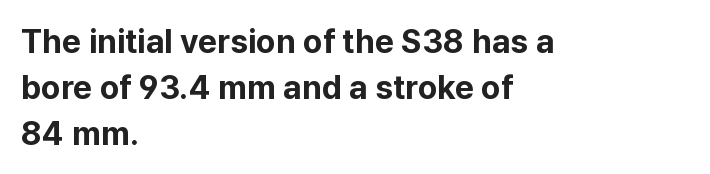
{"serif": "no", "italic": "no", "bold": "yes", "weight": "bold", "width": "normal", "stroke_contrast": "low", "x_height": "medium", "monospaced": "no", "underline": "no", "align": "left", "line_spacing": "normal", "line_spacing_ratio": 1.39, "letter_spacing": "normal", "letter_spacing_em": 0.0, "glyph_px": 33}
